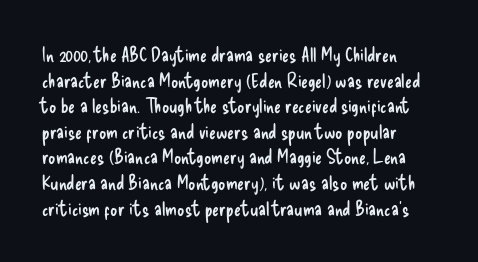
{"italic": "no", "bold": "no", "underline": "no", "line_spacing": "normal", "line_spacing_ratio": 1.28, "letter_spacing": "normal", "letter_spacing_em": 0.0, "glyph_px": 20}
